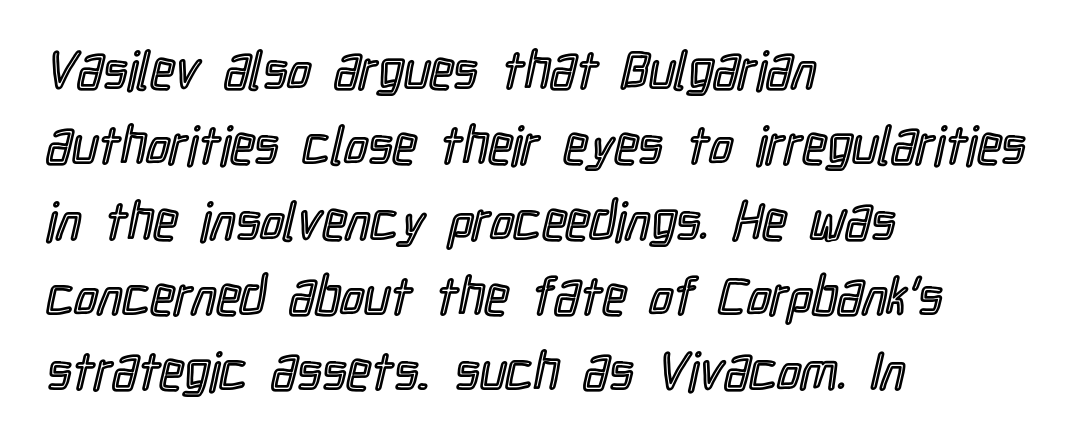
Short note: letters normally spaced. Caption: multi-line text, flush left, ragged right. Rows of type keep a routine distance in the vertical direction.
